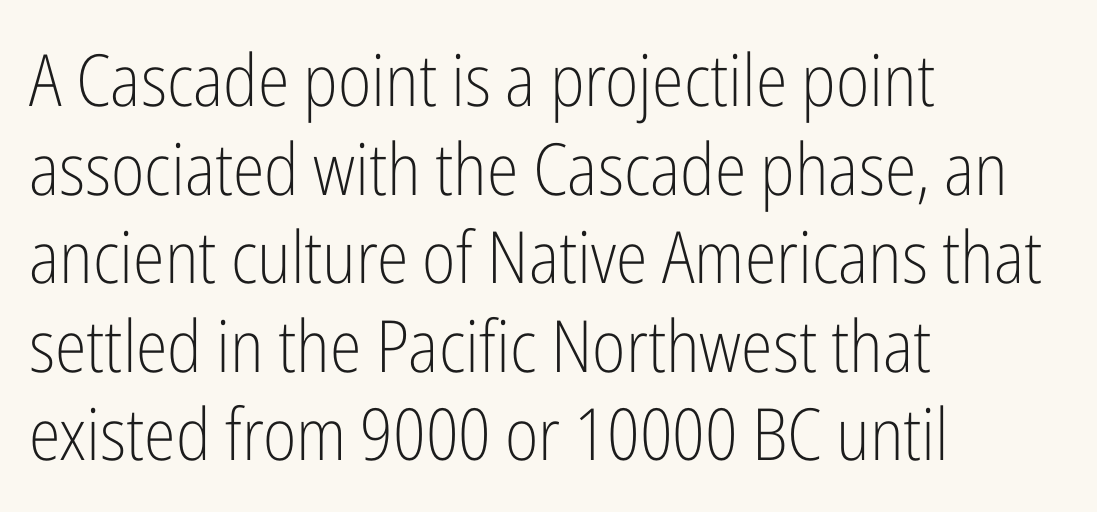
Q: Is the text bold? A: No.
Q: Is the text italic (slanted)? A: No, it is upright.
Q: Is the typeface a serif or a sans-serif typeface? A: Sans-serif.
Q: Is the text underlined? A: No.
Q: How is the paragraph aligned? A: Left-aligned.
Q: Is the spacing between letters normal or unusually wide? A: Normal.
Q: Width (condensed, normal, or wide)? A: Condensed.
Q: Stroke contrast? A: Low.
Q: x-height? A: Medium.
Q: Monospaced? A: No.
